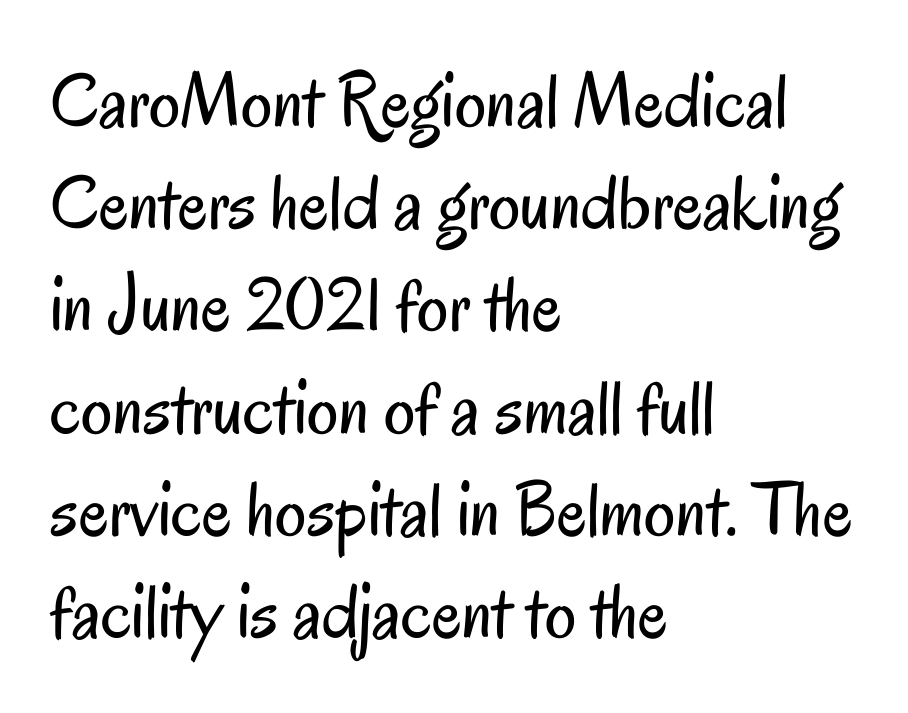
Q: Is the text bold? A: No.
Q: Is the text italic (slanted)? A: No, it is upright.
Q: Is the typeface a serif or a sans-serif typeface? A: Sans-serif.
Q: Is the text underlined? A: No.
Q: How is the paragraph aligned? A: Left-aligned.
Q: Is the spacing between letters normal or unusually wide? A: Normal.
Q: Is the spacing between lines tight, normal or loose? A: Normal.
Q: Width (condensed, normal, or wide)? A: Condensed.
Q: Stroke contrast? A: Low.
Q: x-height? A: Small.
Q: Monospaced? A: No.
